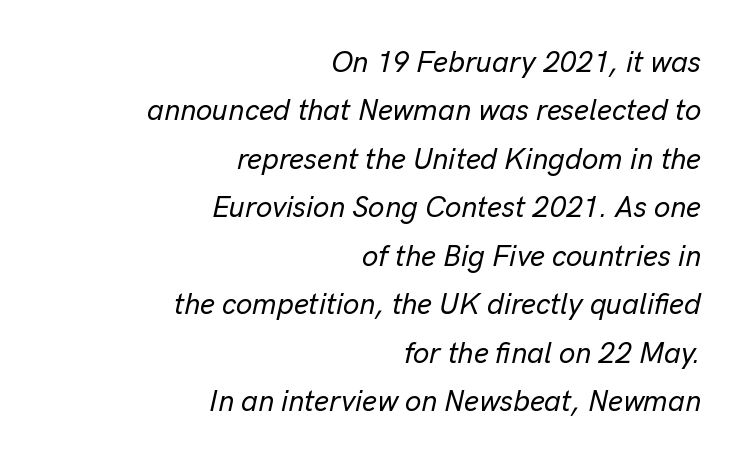
The image shows 29 px text type, italic (leaning right); set right-aligned, normal line spacing (1.67x), normal letter spacing, not underlined; low stroke contrast and a medium x-height.
